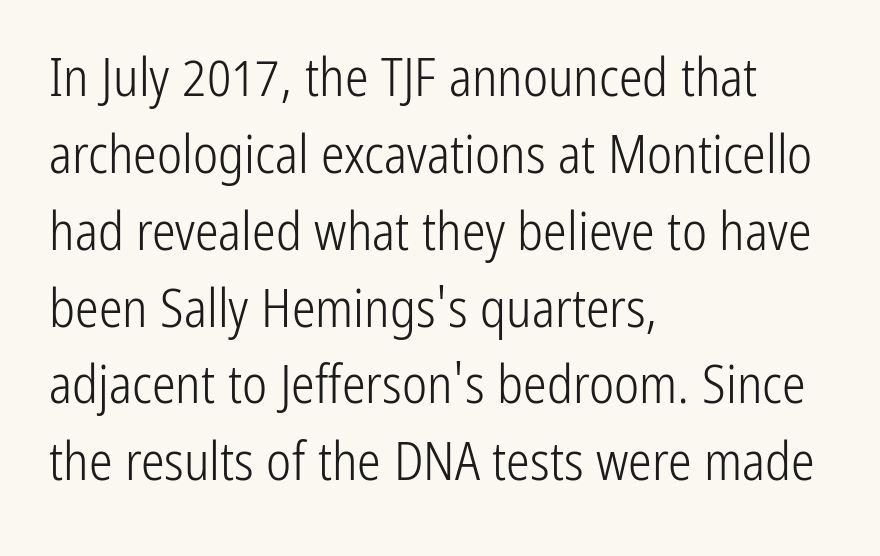
The image shows 53 px light, condensed sans-serif type, upright; set left-aligned, normal line spacing (1.45x), normal letter spacing, not underlined; low stroke contrast and a medium x-height.
